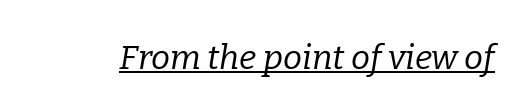
Note the varied advance widths — an 'i' is clearly narrower than an 'm'. Emphasis-style slanted type is in use. A rule runs beneath these lines of type. Regarding serifs, this sample has them. Compared with typical body copy, the letter spacing here is the same.
